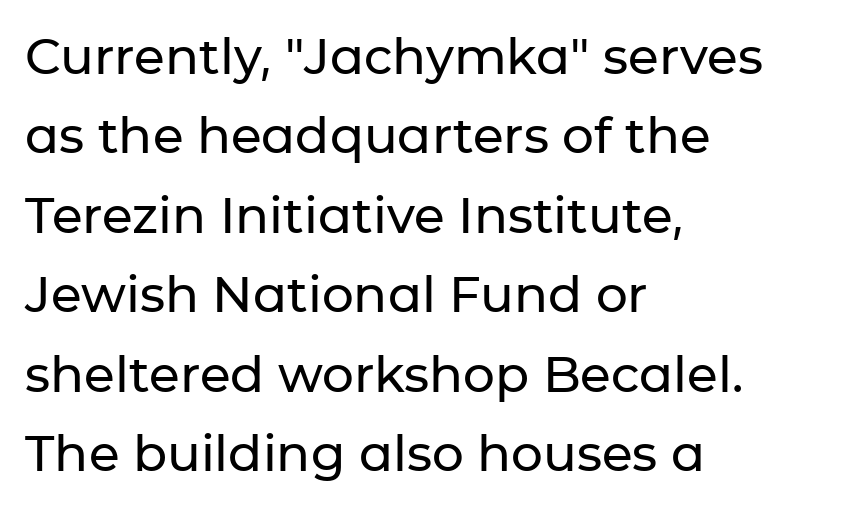
{"serif": "no", "italic": "no", "width": "normal", "stroke_contrast": "low", "x_height": "medium", "monospaced": "no", "underline": "no", "align": "left", "line_spacing": "normal", "line_spacing_ratio": 1.59, "letter_spacing": "normal", "letter_spacing_em": 0.0, "glyph_px": 50}
